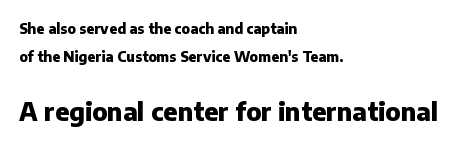
{"italic": "no", "bold": "yes", "underline": "no", "align": "left", "line_spacing": "loose", "line_spacing_ratio": 1.99, "letter_spacing": "normal", "letter_spacing_em": 0.0, "larger_block": "second", "size_ratio": 1.79, "glyph_px": 25}
